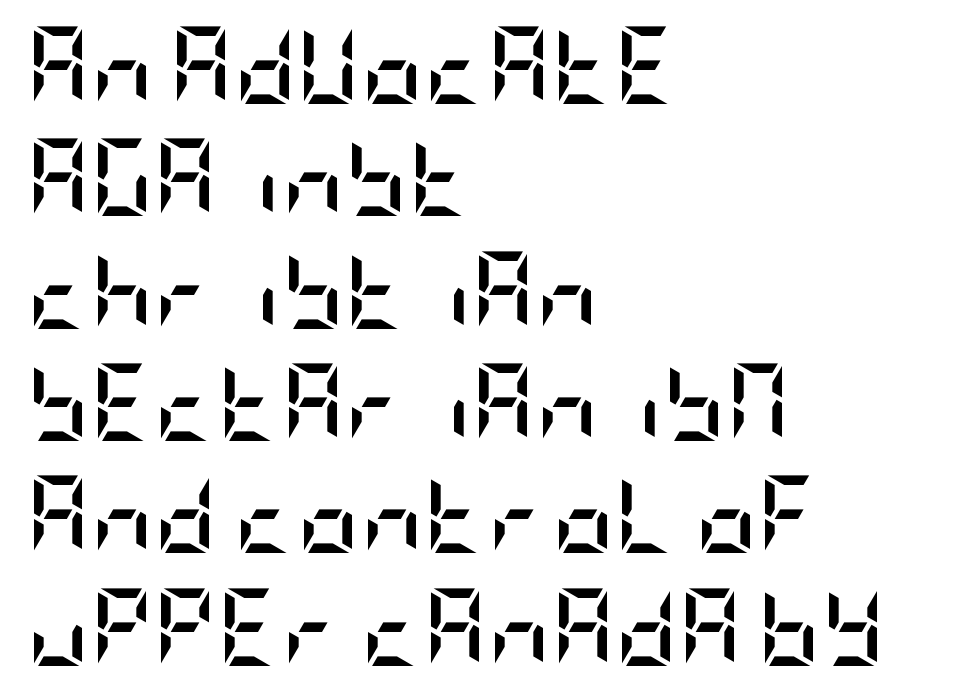
{"serif": "no", "italic": "no", "bold": "yes", "weight": "semibold", "width": "condensed", "stroke_contrast": "low", "x_height": "large", "underline": "no", "align": "left", "line_spacing": "normal", "line_spacing_ratio": 1.44, "letter_spacing": "normal", "letter_spacing_em": 0.0, "glyph_px": 78}
